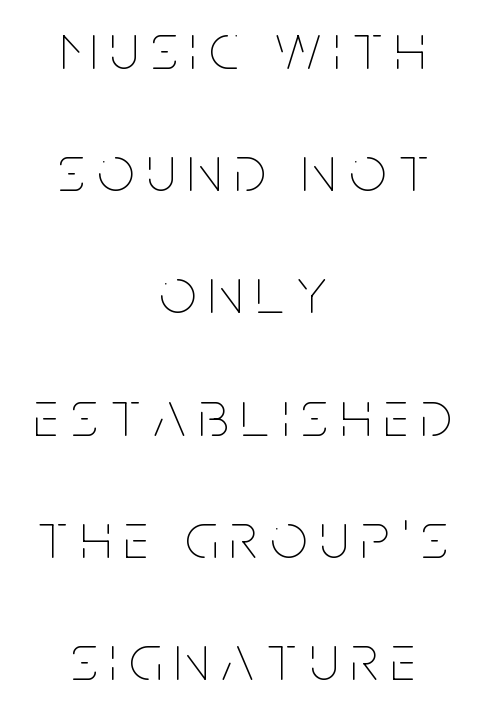
Q: Is the text bold? A: No.
Q: Is the text italic (slanted)? A: No, it is upright.
Q: Is the text underlined? A: No.
Q: How is the paragraph aligned? A: Centered.
Q: Is the spacing between letters normal or unusually wide? A: Unusually wide.
Q: Width (condensed, normal, or wide)? A: Condensed.
Q: Stroke contrast? A: Low.
Q: x-height? A: Large.
Q: Monospaced? A: No.
